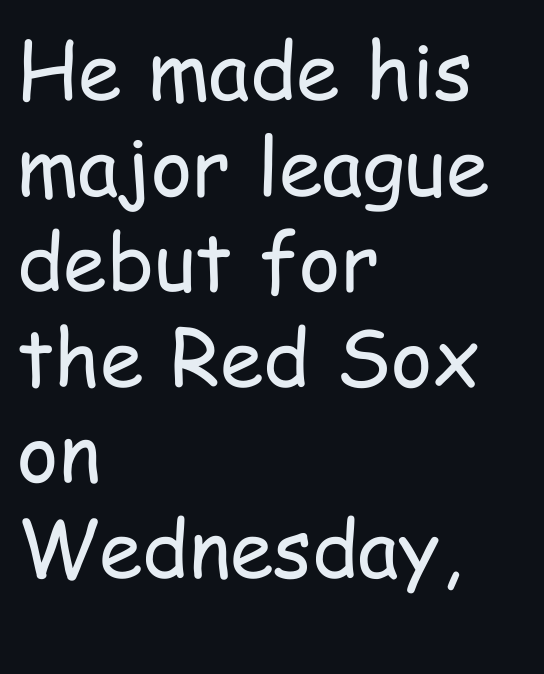
Caption: face not bold, strokes unweighted. Typeset ragged right — the left edge is the straight one. Default kerning and tracking; the words read as compact shapes. Letterform terminals end flat and unadorned throughout the passage. The letters stand straight up with perfectly vertical stems. Lines of text with bare space underneath.
